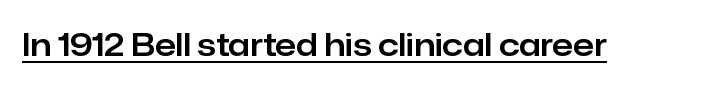
The image shows 31 px sans-serif type, upright; set normal letter spacing, underlined; low stroke contrast and a medium x-height.
